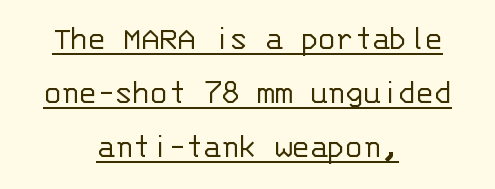
These lines are rendered in a fixed-pitch font. This rendering employs a face without finishing strokes, i.e., a sans-serif. What decoration does the sample have? An underline. Glyph-to-glyph distance matches everyday printed text.
